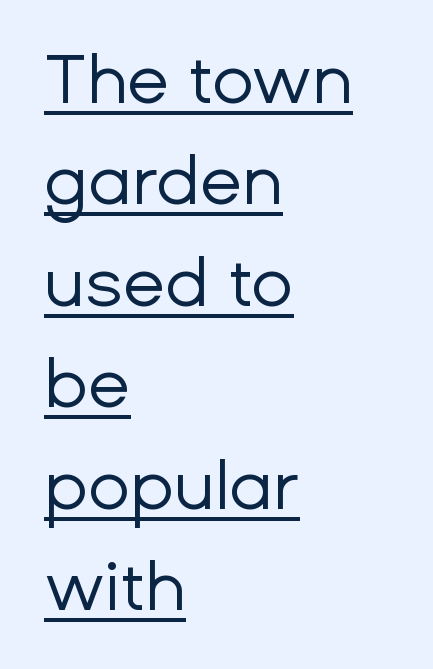
{"serif": "no", "italic": "no", "bold": "no", "weight": "regular", "width": "normal", "stroke_contrast": "low", "x_height": "medium", "monospaced": "no", "underline": "yes", "align": "left", "line_spacing": "normal", "line_spacing_ratio": 1.47, "letter_spacing": "normal", "letter_spacing_em": 0.0, "glyph_px": 69}
